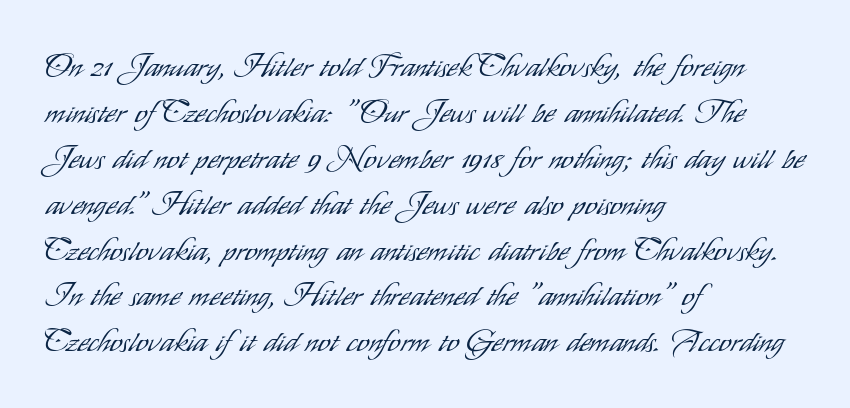
The image shows 31 px light, condensed sans-serif type; set left-aligned, normal line spacing (1.48x), normal letter spacing, not underlined; low stroke contrast and a small x-height.
